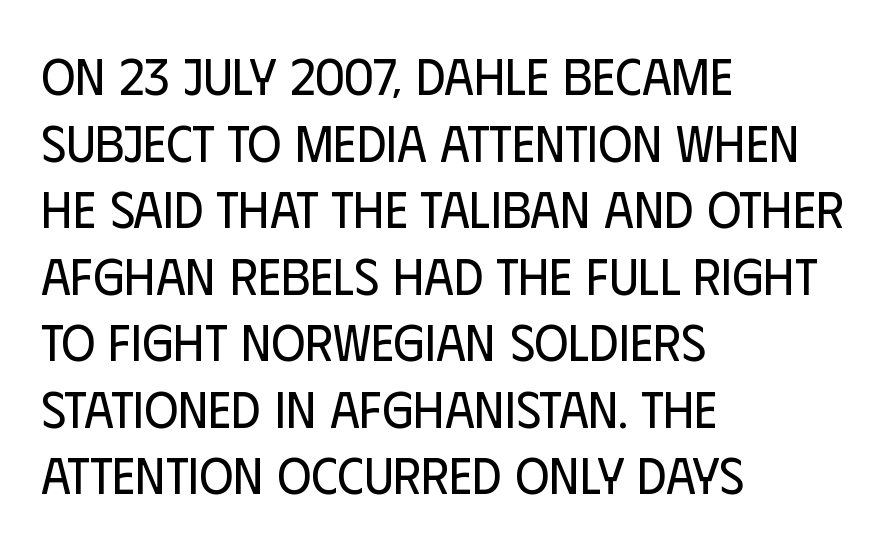
{"serif": "no", "italic": "no", "bold": "no", "weight": "regular", "width": "condensed", "stroke_contrast": "low", "x_height": "large", "monospaced": "no", "underline": "no", "align": "left", "line_spacing": "normal", "line_spacing_ratio": 1.28, "letter_spacing": "normal", "letter_spacing_em": 0.0, "glyph_px": 52}
